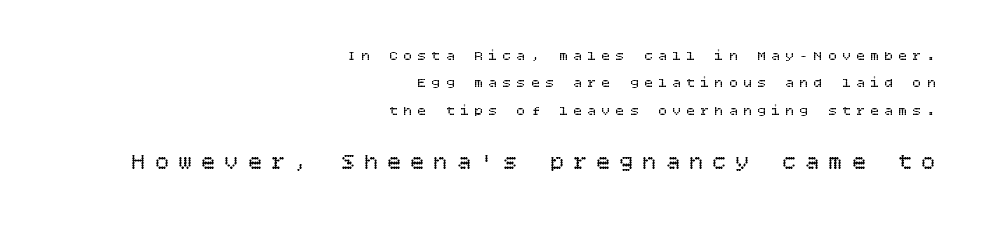
Q: Is the text bold? A: No.
Q: Is the text italic (slanted)? A: No, it is upright.
Q: Is the text underlined? A: No.
Q: How is the paragraph aligned? A: Right-aligned.
Q: Is the spacing between letters normal or unusually wide? A: Unusually wide.
Q: Is the spacing between lines tight, normal or loose? A: Loose.
Q: Which block of text is set in a larger size, the first (top) or the second (bottom)? A: The second (bottom) one.
